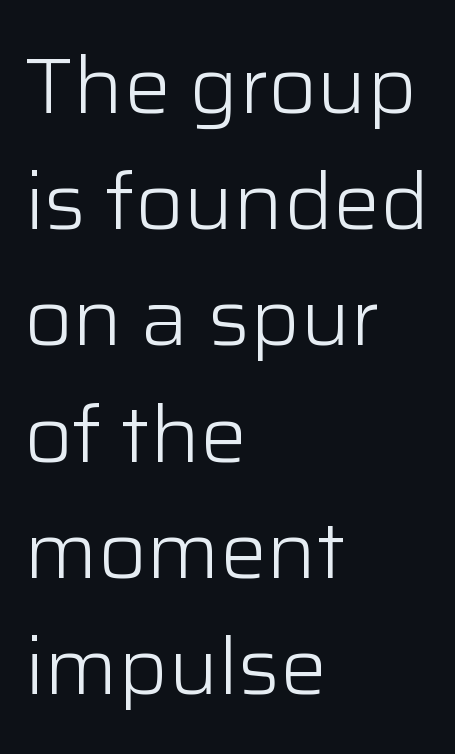
The image shows 78 px light sans-serif type, upright; set left-aligned, normal line spacing (1.49x), normal letter spacing, not underlined; low stroke contrast and a medium x-height.
